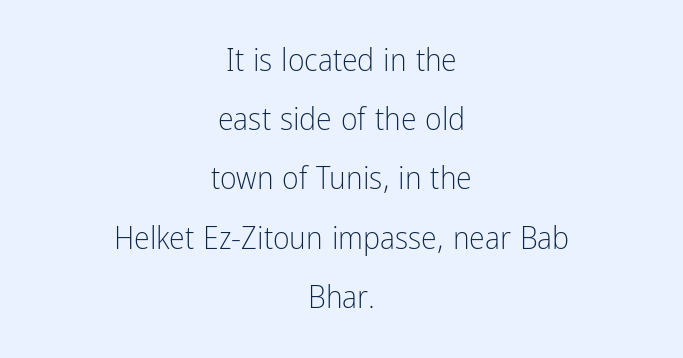
{"serif": "no", "italic": "no", "bold": "no", "weight": "light", "width": "condensed", "stroke_contrast": "low", "x_height": "medium", "monospaced": "no", "underline": "no", "align": "center", "line_spacing_ratio": 1.85, "letter_spacing": "normal", "letter_spacing_em": 0.0, "glyph_px": 32}
